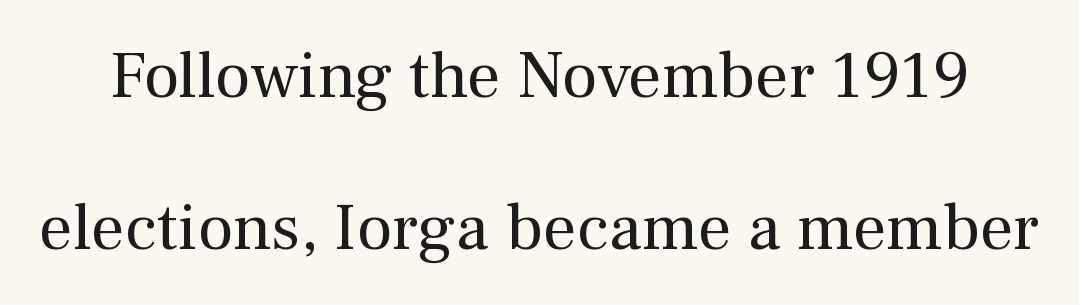
{"serif": "yes", "italic": "no", "bold": "no", "weight": "regular", "width": "normal", "stroke_contrast": "medium", "x_height": "medium", "monospaced": "no", "underline": "no", "line_spacing": "loose", "line_spacing_ratio": 2.27, "letter_spacing": "normal", "letter_spacing_em": 0.0, "glyph_px": 67}
